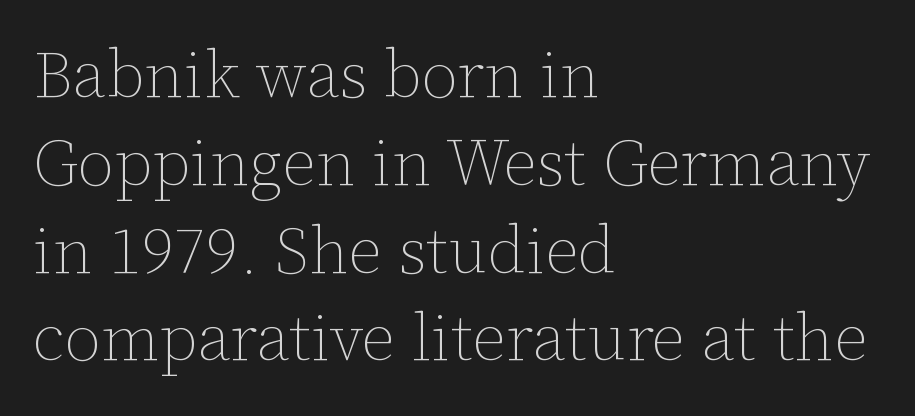
The image shows 66 px thin type, upright; set left-aligned, normal line spacing (1.33x), normal letter spacing, not underlined; low stroke contrast and a medium x-height.
